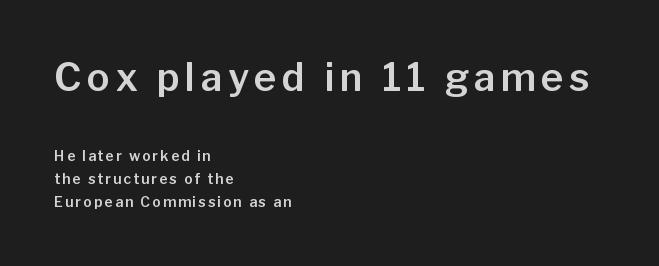
{"serif": "no", "italic": "no", "width": "normal", "stroke_contrast": "low", "x_height": "medium", "monospaced": "no", "underline": "no", "align": "left", "line_spacing": "normal", "line_spacing_ratio": 1.65, "larger_block": "first", "size_ratio": 2.71, "glyph_px": 38}
